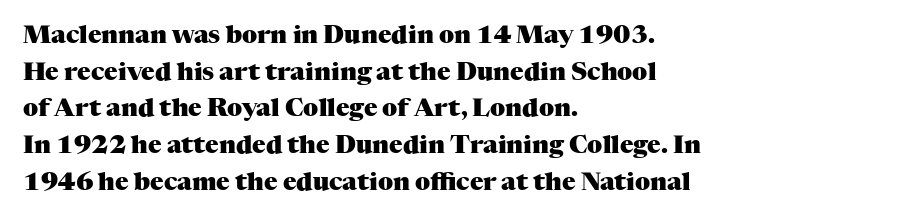
Compared with an ordinary text face, these strokes are far heavier — a full bold. Tall strokes in this sample are plumb rather than angled. Reading down the block, your eye returns to a fixed left position each line. The space directly below the letters is spotless. Leading matches the norm, producing a regular column. The type is set solid horizontally, with unmodified tracking.
